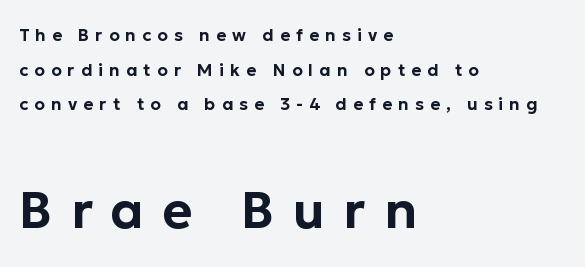
Vertically, the passage feels expansive, rows floating well apart. Each row of text sits above clean, open space. Here the designer chose a conventional face with non-uniform glyph widths. Typeset ragged right — the left edge is the straight one.
